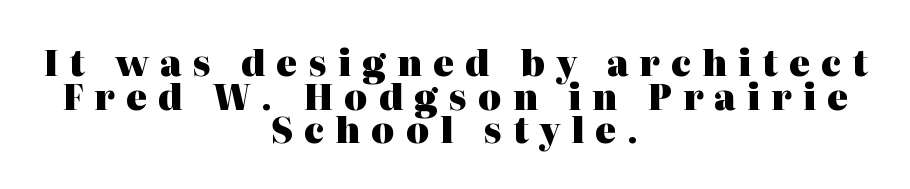
Reading down the block, each line starts at a different indent, mirrored at its end. These lines were composed using upright roman letters. The designer went with a serif here, giving each stem small feet. Tracking here is generous; glyphs stand well apart from one another. Chunky letters — that's bold for sure. Check the space under the baseline: it is left empty.
